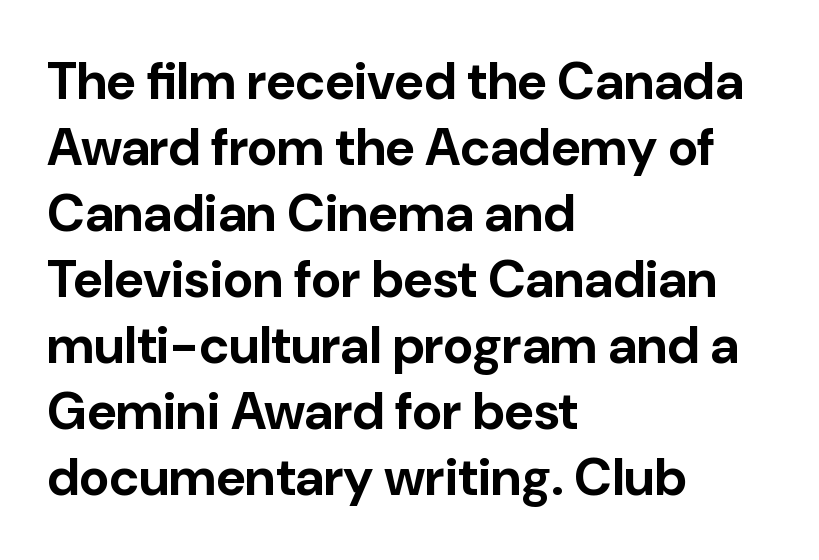
These words are printed bold, with thick strokes throughout. Underline: absent. This rendering leaves character spacing at its baseline value. Students, observe: this is what conventionally led text looks like. Vertical strokes here are truly vertical. The letters carry no serifs — their stems end cleanly without finishing strokes.
